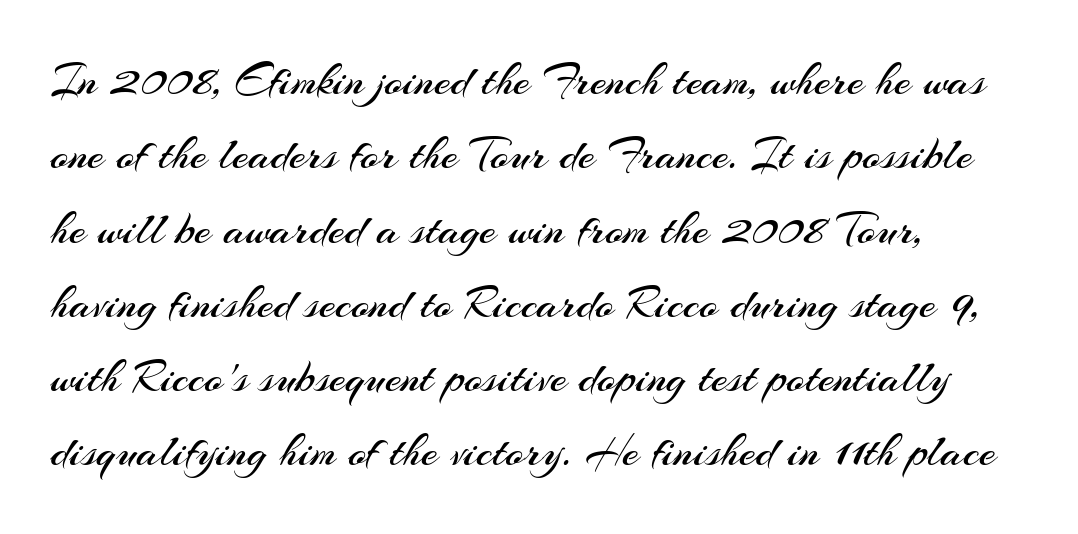
The rendering uses natural spacing where letterforms have individual widths. Vertically, the passage feels balanced, rows spaced as you'd expect. Reading down the block, your eye returns to a fixed left position each line.
